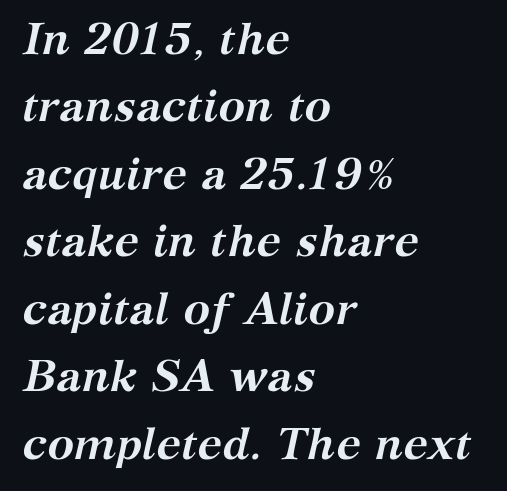
{"serif": "yes", "italic": "yes", "lean": "right", "slant_degrees": 12, "bold": "yes", "weight": "semibold", "width": "normal", "stroke_contrast": "medium", "x_height": "medium", "monospaced": "no", "underline": "no", "align": "left", "line_spacing": "normal", "line_spacing_ratio": 1.5, "letter_spacing": "normal", "letter_spacing_em": 0.0, "glyph_px": 45}
